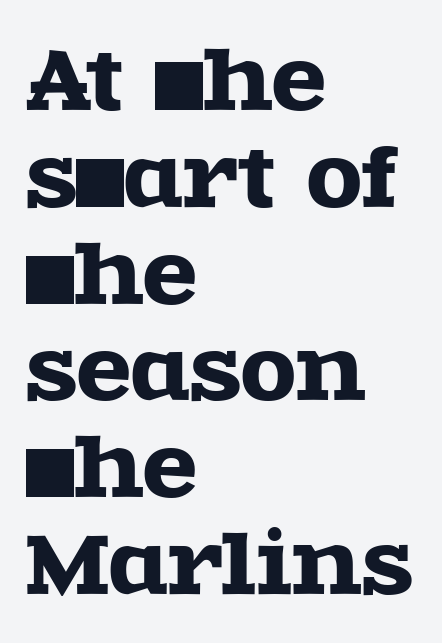
{"serif": "yes", "italic": "no", "width": "wide", "x_height": "large", "monospaced": "no", "underline": "no", "align": "left", "line_spacing_ratio": 1.21, "letter_spacing": "normal", "letter_spacing_em": 0.0, "glyph_px": 80}
